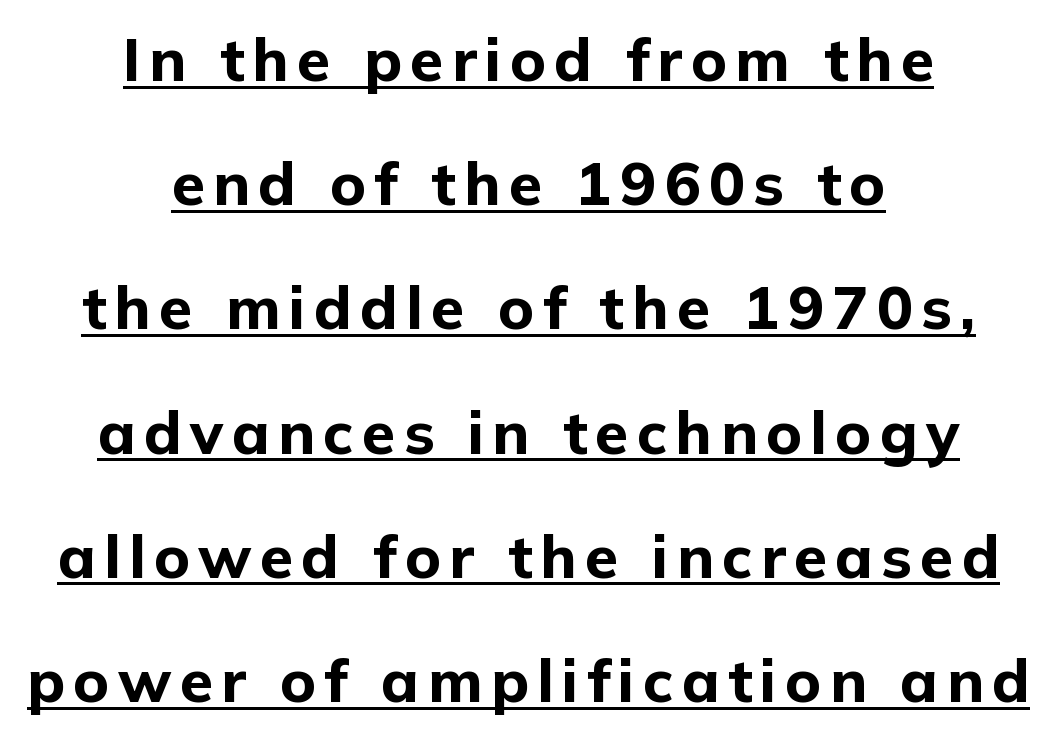
Q: Is the text bold? A: Yes.
Q: Is the text italic (slanted)? A: No, it is upright.
Q: Is the typeface a serif or a sans-serif typeface? A: Sans-serif.
Q: Is the text underlined? A: Yes.
Q: How is the paragraph aligned? A: Centered.
Q: Is the spacing between lines tight, normal or loose? A: Loose.
Q: Width (condensed, normal, or wide)? A: Normal.
Q: Stroke contrast? A: Low.
Q: x-height? A: Medium.
Q: Monospaced? A: No.
